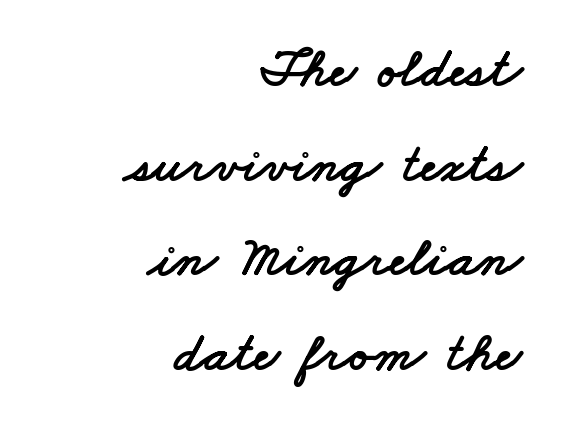
Do the characters align in a grid? No, the font is proportional. Each letter's strokes conclude bluntly, with no projecting serifs. Compared with typical paragraphs, the rows here are spaced about the same. Typeset ragged left — the right edge is the straight one.
